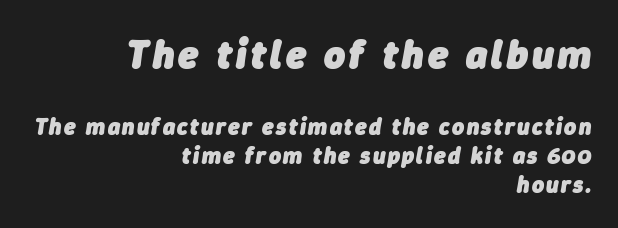
{"italic": "yes", "lean": "right", "slant_degrees": 9, "bold": "yes", "weight": "heavy", "width": "normal", "stroke_contrast": "low", "x_height": "medium", "monospaced": "no", "underline": "no", "align": "right", "line_spacing": "normal", "line_spacing_ratio": 1.27, "larger_block": "first", "size_ratio": 1.74, "glyph_px": 40}
